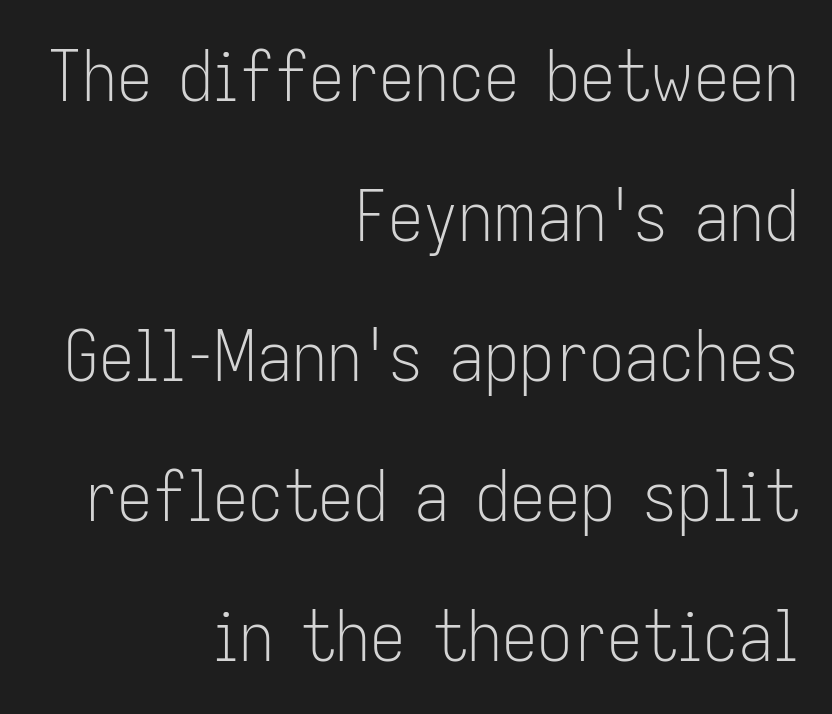
The image shows 70 px light, condensed sans-serif type, upright; set right-aligned, loose line spacing (2.0x), normal letter spacing, not underlined; low stroke contrast and a medium x-height.
